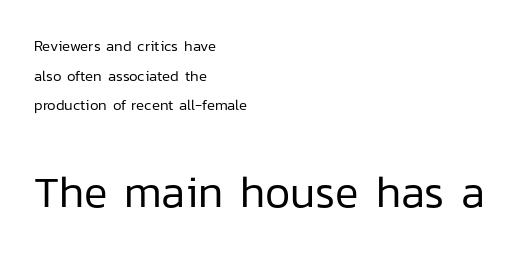
The image shows 44 px regular-weight sans-serif type, upright; set left-aligned, loose line spacing (1.98x), normal letter spacing, not underlined; the second (bottom) block is 2.93x larger; low stroke contrast and a medium x-height.
